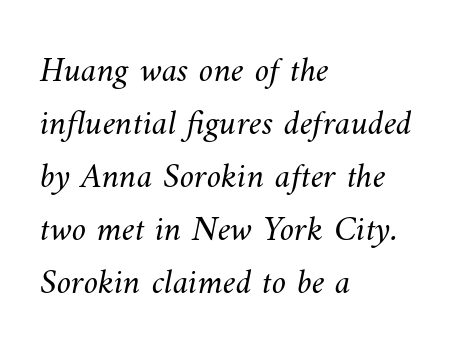
The rows are spaced the way most documents space them. The passage shown is not underscored anywhere. Spacing between characters is what you'd get straight out of the box. The letters advance in unequal steps, a hallmark of proportional type. Stems and bowls with no extra thickness — not bold.
